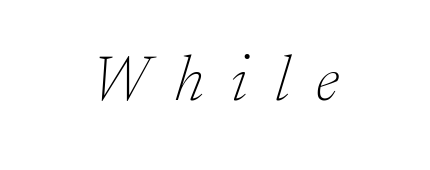
Q: Is the text bold? A: No.
Q: Is the text italic (slanted)? A: Yes, it leans right by about 17 degrees.
Q: Is the typeface a serif or a sans-serif typeface? A: Serif.
Q: Is the text underlined? A: No.
Q: Is the spacing between letters normal or unusually wide? A: Unusually wide.
Q: Width (condensed, normal, or wide)? A: Normal.
Q: Stroke contrast? A: Low.
Q: x-height? A: Small.
Q: Monospaced? A: No.
